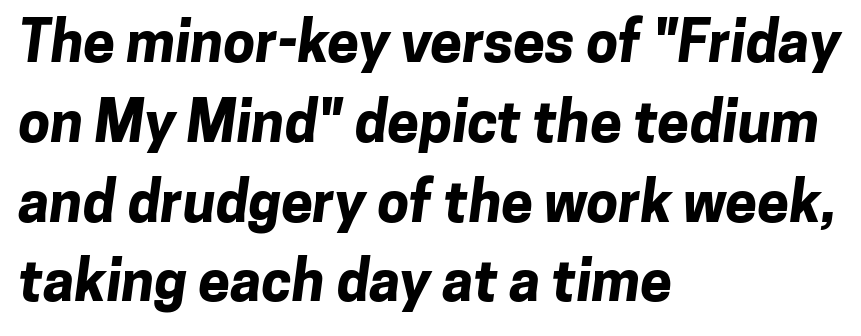
The image shows 57 px bold sans-serif type; set left-aligned, normal line spacing (1.4x), normal letter spacing, not underlined; low stroke contrast and a medium x-height.
